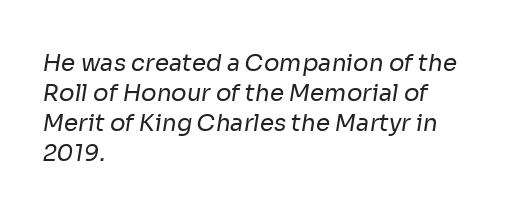
{"bold": "no", "underline": "no", "align": "left", "line_spacing": "normal", "line_spacing_ratio": 1.3, "letter_spacing": "normal", "letter_spacing_em": 0.0, "glyph_px": 23}
